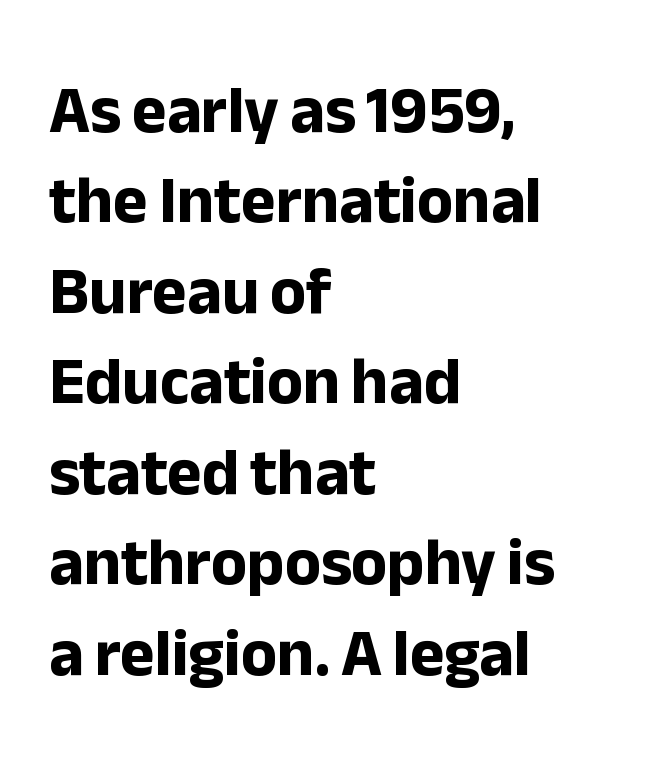
Q: Is the text bold? A: Yes.
Q: Is the text italic (slanted)? A: No, it is upright.
Q: Is the typeface a serif or a sans-serif typeface? A: Sans-serif.
Q: Is the text underlined? A: No.
Q: How is the paragraph aligned? A: Left-aligned.
Q: Is the spacing between letters normal or unusually wide? A: Normal.
Q: Is the spacing between lines tight, normal or loose? A: Normal.
Q: Width (condensed, normal, or wide)? A: Normal.
Q: Stroke contrast? A: Low.
Q: x-height? A: Medium.
Q: Monospaced? A: No.
